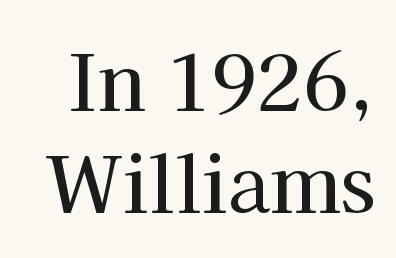
{"serif": "yes", "italic": "no", "width": "normal", "stroke_contrast": "high", "x_height": "medium", "monospaced": "no", "underline": "no", "line_spacing": "normal", "line_spacing_ratio": 1.33, "letter_spacing": "normal", "letter_spacing_em": 0.0, "glyph_px": 77}
